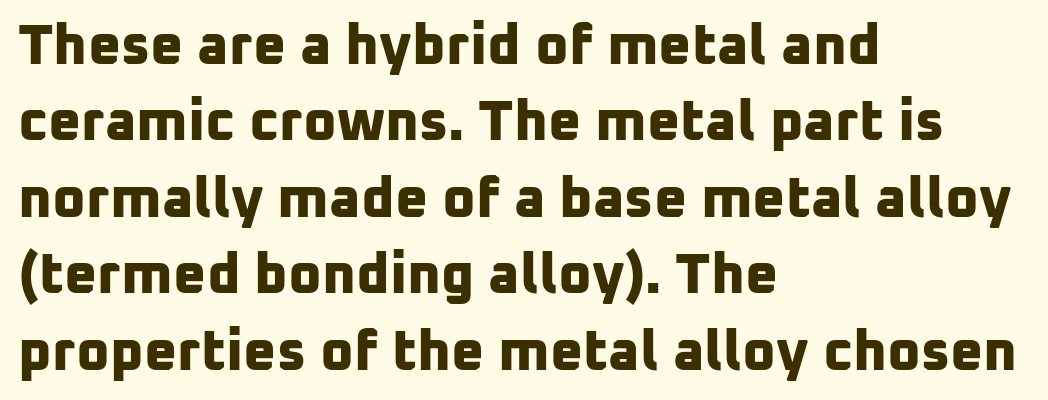
Is there much room between lines? A standard amount, neither cramped nor airy. The rendering anchors every line to the left-hand side. The characters look thick and weighty, a clear bold. The text was rendered using a sans face with plain stroke endings.
